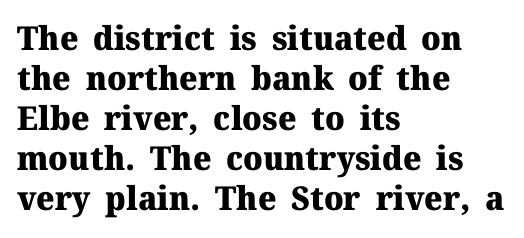
The glyphs are unaccompanied by any horizontal stroke below them. The glyphs have the mass of a bold cut. These lines keep a tight, regular rhythm from letter to letter. Rendered with straight, roman letterforms. This is serif lettering, the kind often seen in printed books. One-word summary of the alignment: left.
